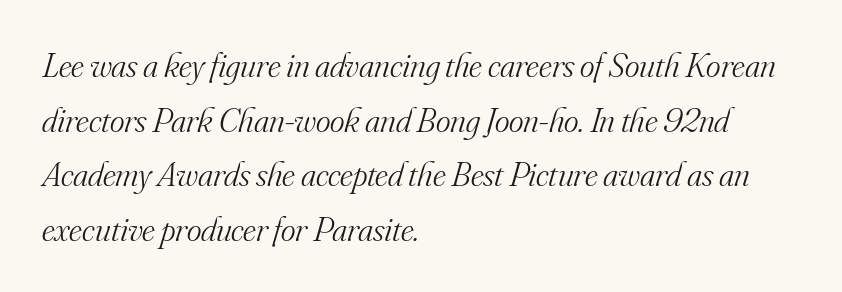
Q: Is the text bold? A: No.
Q: Is the text italic (slanted)? A: Yes, it leans right by about 16 degrees.
Q: Is the typeface a serif or a sans-serif typeface? A: Serif.
Q: Is the text underlined? A: No.
Q: How is the paragraph aligned? A: Left-aligned.
Q: Is the spacing between letters normal or unusually wide? A: Normal.
Q: Is the spacing between lines tight, normal or loose? A: Normal.
Q: Width (condensed, normal, or wide)? A: Normal.
Q: Stroke contrast? A: Medium.
Q: x-height? A: Small.
Q: Monospaced? A: No.
